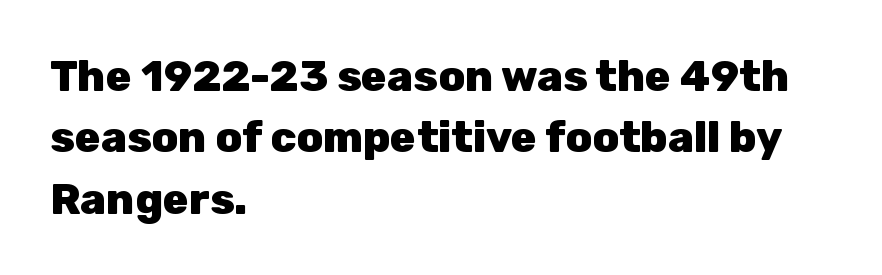
{"serif": "no", "italic": "no", "bold": "yes", "weight": "heavy", "width": "normal", "stroke_contrast": "low", "x_height": "medium", "monospaced": "no", "underline": "no", "align": "left", "line_spacing": "normal", "line_spacing_ratio": 1.43, "letter_spacing": "normal", "letter_spacing_em": 0.0, "glyph_px": 43}
